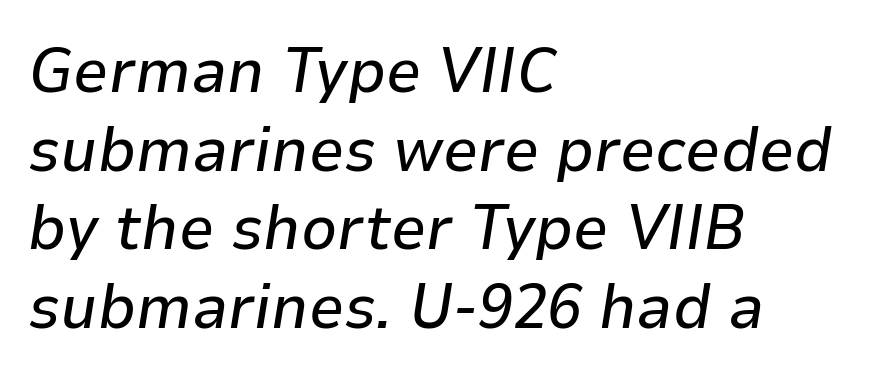
{"italic": "yes", "lean": "right", "slant_degrees": 9, "width": "normal", "stroke_contrast": "low", "x_height": "medium", "monospaced": "no", "underline": "no", "align": "left", "line_spacing": "normal", "line_spacing_ratio": 1.25, "letter_spacing": "normal", "letter_spacing_em": 0.0, "glyph_px": 63}
